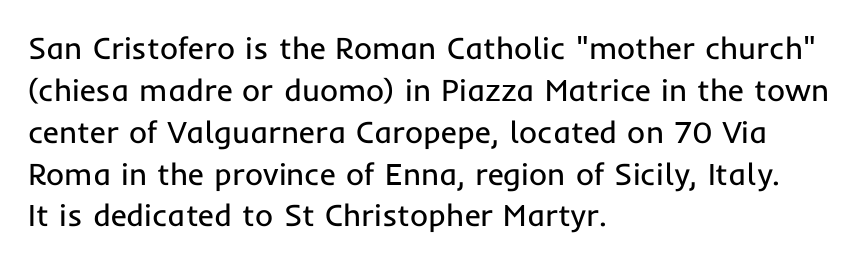
The horizontal fit of the characters is conventional and even. Nobody drew a line under any word here. Honestly, the row spacing looks completely unremarkable. A light-to-regular cut is what we see here. One-word summary of the alignment: left.
